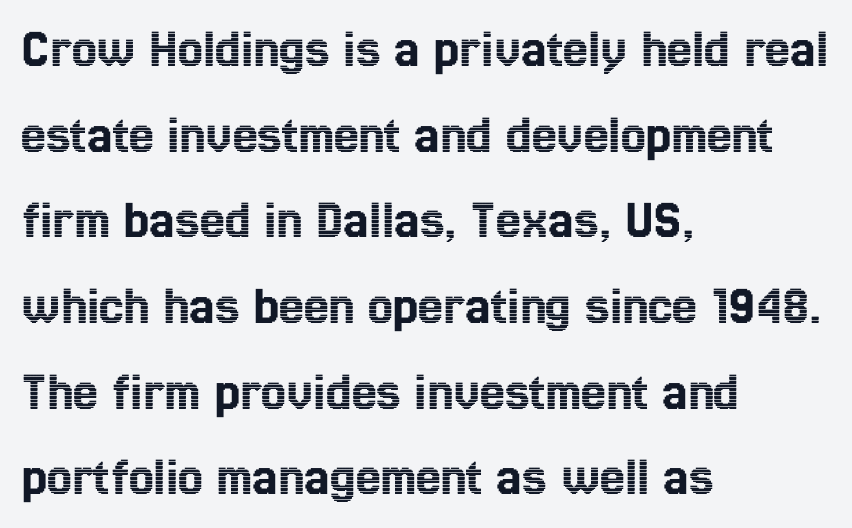
Q: Is the text italic (slanted)? A: No, it is upright.
Q: Is the text underlined? A: No.
Q: How is the paragraph aligned? A: Left-aligned.
Q: Is the spacing between letters normal or unusually wide? A: Normal.
Q: Is the spacing between lines tight, normal or loose? A: Normal.
Q: Width (condensed, normal, or wide)? A: Condensed.
Q: x-height? A: Medium.
Q: Monospaced? A: No.
